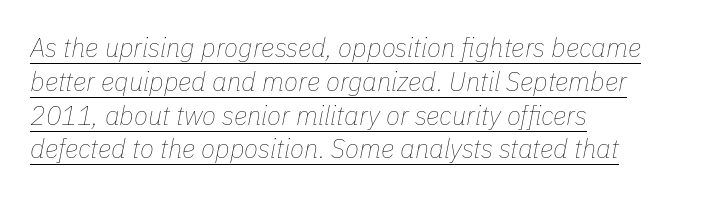
The image shows 26 px text type, italic (leaning right); set left-aligned, normal line spacing (1.3x), normal letter spacing, underlined.
